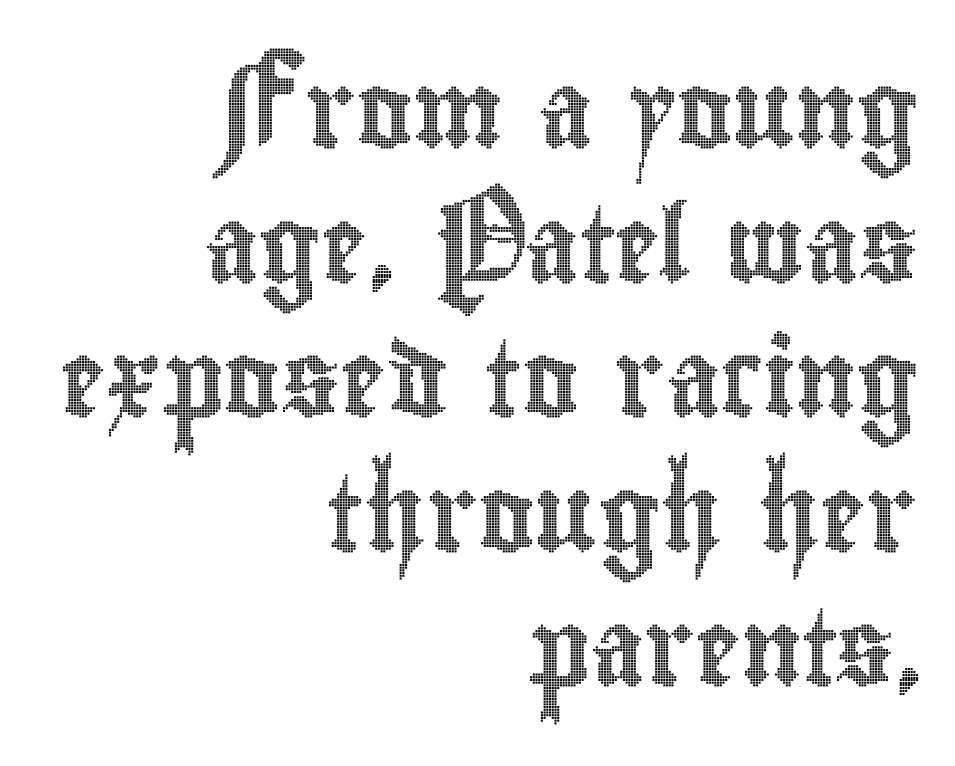
These lines are set flush right with a ragged left edge. Descenders hang freely into open space. Glyph-to-glyph distance matches everyday printed text. This sample uses an upright cut, with every glyph sitting square on the baseline. The letters advance in unequal steps, a hallmark of proportional type.
